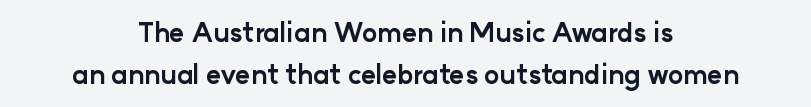
Caption: standard tracking, unaltered. Each row of text sits above clean, open space. Teacher's note: observe the equal gaps on both sides — that is centered alignment. Every stem runs plumb, perpendicular to the baseline. This sample keeps an unexceptional amount of space between lines.
